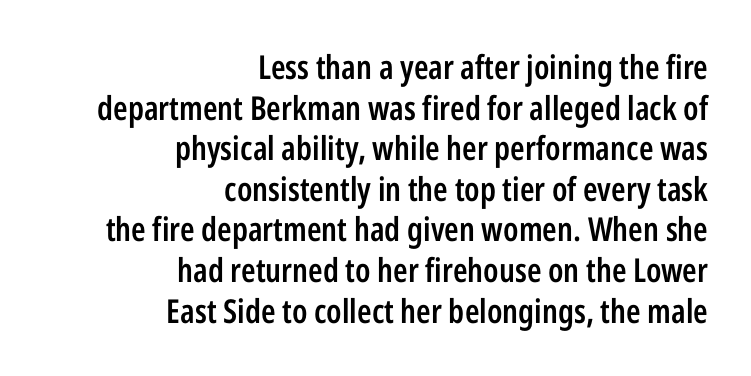
{"serif": "no", "italic": "no", "bold": "semi", "weight": "semibold", "width": "condensed", "stroke_contrast": "low", "x_height": "medium", "monospaced": "no", "underline": "no", "align": "right", "line_spacing_ratio": 1.23, "letter_spacing": "normal", "letter_spacing_em": 0.0, "glyph_px": 33}
